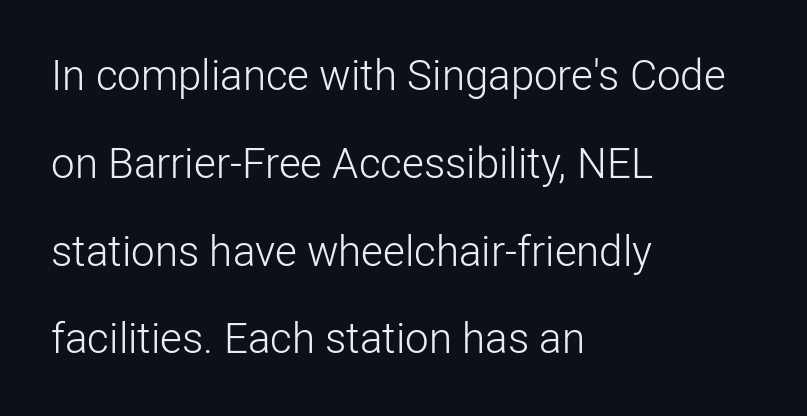
{"serif": "no", "italic": "no", "bold": "no", "weight": "light", "width": "normal", "stroke_contrast": "low", "x_height": "medium", "monospaced": "no", "underline": "no", "align": "left", "line_spacing": "loose", "line_spacing_ratio": 2.09, "letter_spacing": "normal", "letter_spacing_em": 0.0, "glyph_px": 42}
